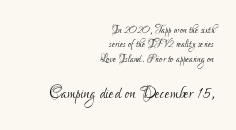
Q: Is the text bold? A: No.
Q: Is the text italic (slanted)? A: Yes.
Q: Is the text underlined? A: No.
Q: How is the paragraph aligned? A: Right-aligned.
Q: Is the spacing between letters normal or unusually wide? A: Normal.
Q: Is the spacing between lines tight, normal or loose? A: Tight.
Q: Which block of text is set in a larger size, the first (top) or the second (bottom)? A: The second (bottom) one.
